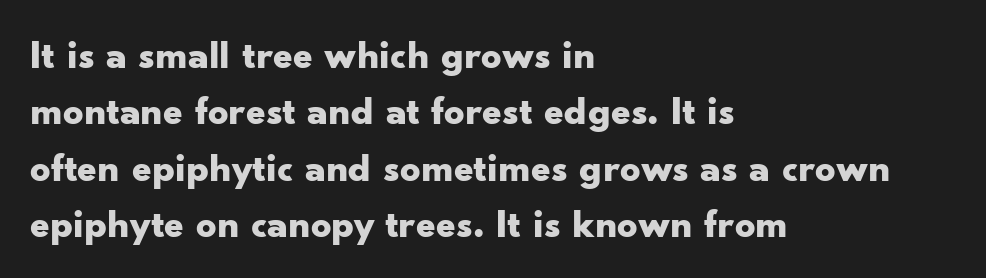
The typesetter chose a ragged-right arrangement here. Stroke terminals: plain, sans-serif. These lines are rendered in a variable-pitch font. Upright lettering throughout. In terms of letterspacing, this is plain default setting. This rendering features lettering with no underline.
